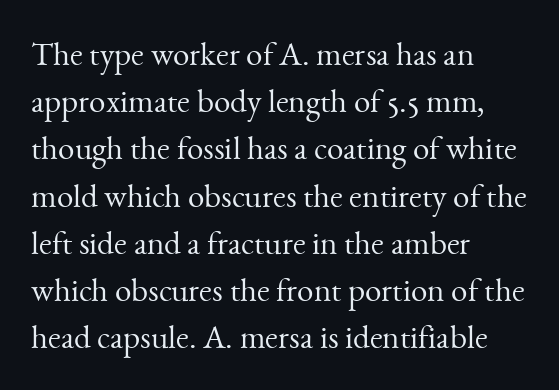
Q: Is the text bold? A: No.
Q: Is the text italic (slanted)? A: No, it is upright.
Q: Is the typeface a serif or a sans-serif typeface? A: Serif.
Q: Is the text underlined? A: No.
Q: How is the paragraph aligned? A: Left-aligned.
Q: Is the spacing between letters normal or unusually wide? A: Normal.
Q: Is the spacing between lines tight, normal or loose? A: Normal.
Q: Width (condensed, normal, or wide)? A: Normal.
Q: Stroke contrast? A: Medium.
Q: x-height? A: Small.
Q: Monospaced? A: No.
